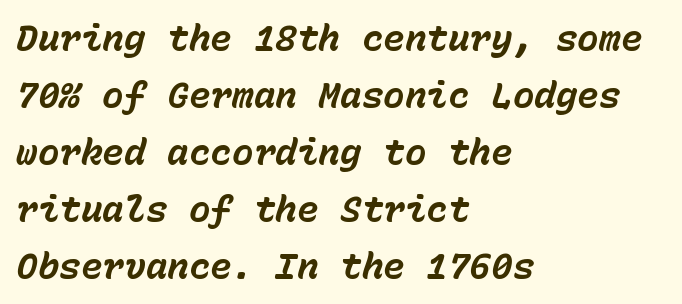
The image shows 36 px bold type, italic (leaning right), monospaced; set left-aligned, normal line spacing (1.58x), normal letter spacing, not underlined; low stroke contrast and a medium x-height.
